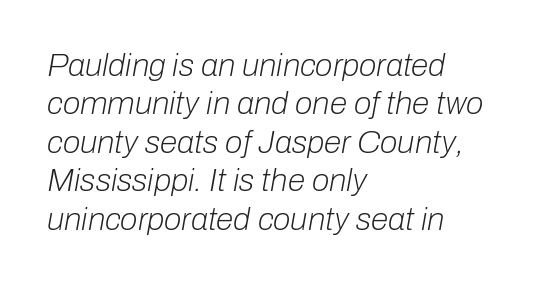
{"italic": "yes", "lean": "right", "slant_degrees": 10, "bold": "no", "weight": "light", "width": "normal", "stroke_contrast": "low", "x_height": "medium", "monospaced": "no", "underline": "no", "align": "left", "line_spacing_ratio": 1.2, "letter_spacing": "normal", "letter_spacing_em": 0.0, "glyph_px": 32}
